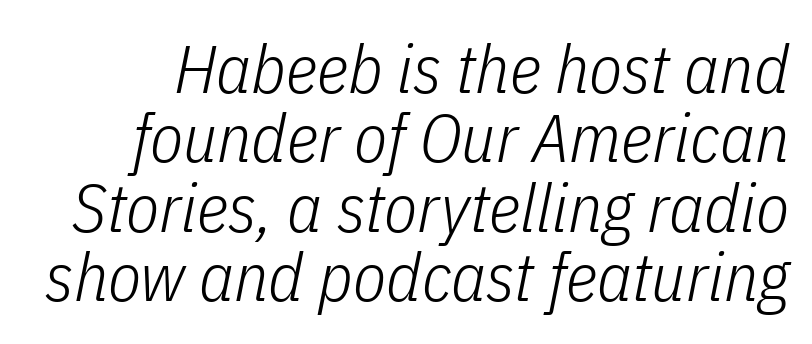
The rendering applies a slant to the glyphs. Ink coverage per letter is moderate at most. These lines huddle together more closely than default settings would place them. Bare-footed words on every line. Proportional: the letters do not fall into vertical columns. Words appear dense and cohesive because spacing is normal.
